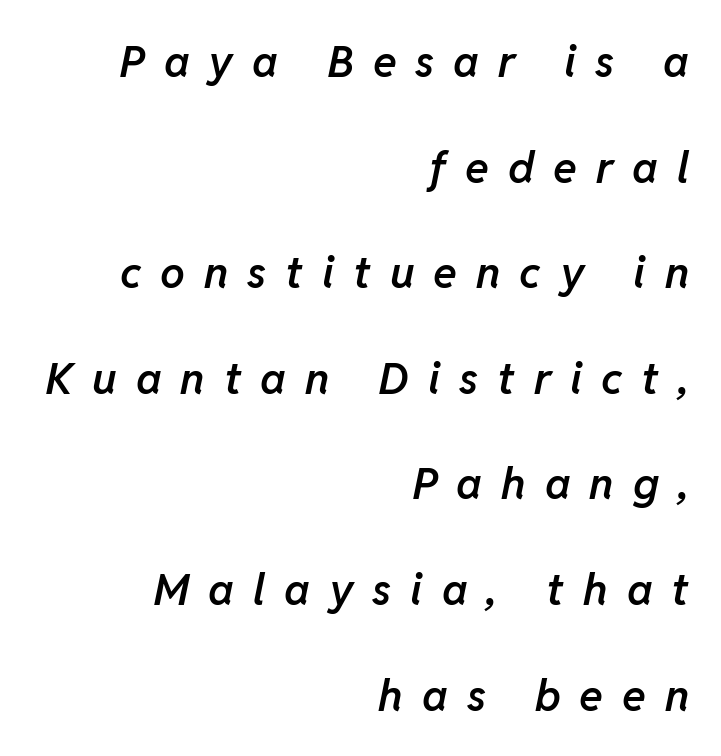
The image shows 44 px semibold type, italic (leaning right); set right-aligned, loose line spacing (2.4x), unusually wide letter spacing (+0.43 em), not underlined; low stroke contrast and a medium x-height.
